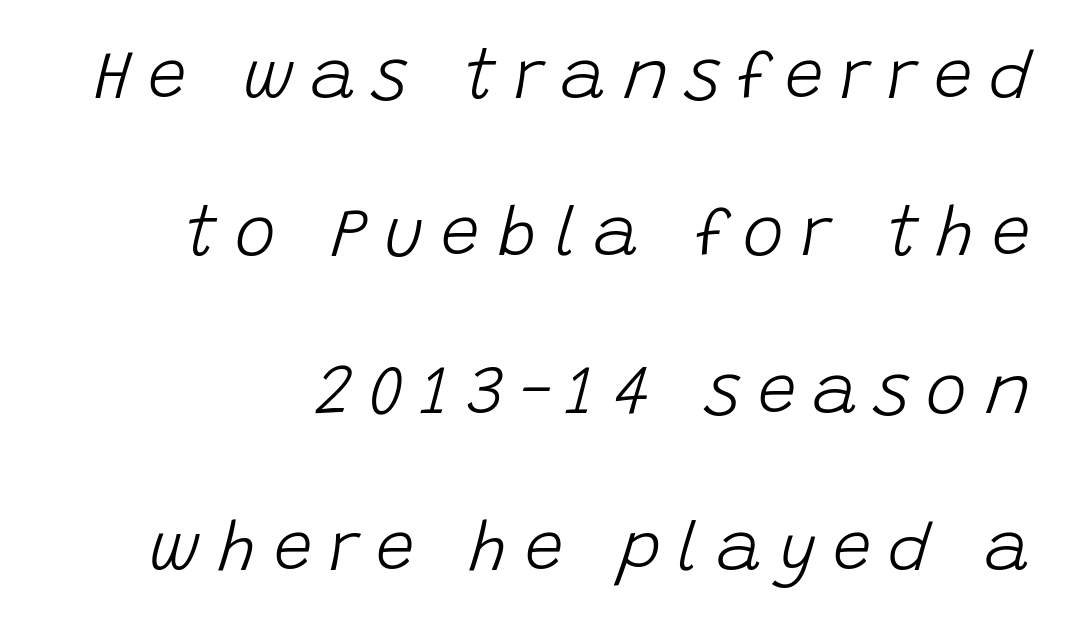
Q: Is the text bold? A: No.
Q: Is the text italic (slanted)? A: Yes, it leans right by about 15 degrees.
Q: Is the text underlined? A: No.
Q: How is the paragraph aligned? A: Right-aligned.
Q: Is the spacing between letters normal or unusually wide? A: Unusually wide.
Q: Is the spacing between lines tight, normal or loose? A: Loose.
Q: Width (condensed, normal, or wide)? A: Normal.
Q: Stroke contrast? A: Low.
Q: x-height? A: Large.
Q: Monospaced? A: No.
